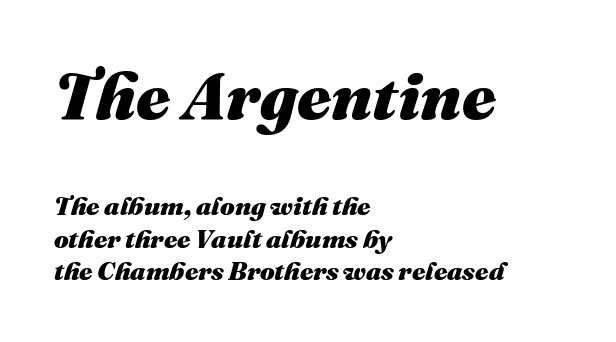
{"italic": "yes", "lean": "right", "slant_degrees": 16, "bold": "yes", "weight": "heavy", "width": "normal", "stroke_contrast": "medium", "x_height": "medium", "monospaced": "no", "underline": "no", "align": "left", "line_spacing": "normal", "line_spacing_ratio": 1.25, "letter_spacing": "normal", "letter_spacing_em": 0.0, "larger_block": "first", "size_ratio": 2.54, "glyph_px": 66}
